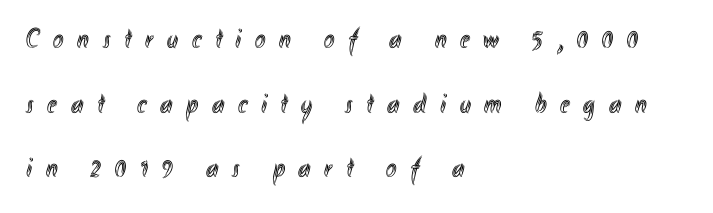
Display-style spreading of the glyphs; the letterfit is very open. The strip under each line holds only bare page. The rendering uses natural spacing where letterforms have individual widths. The lines are quadded left.
